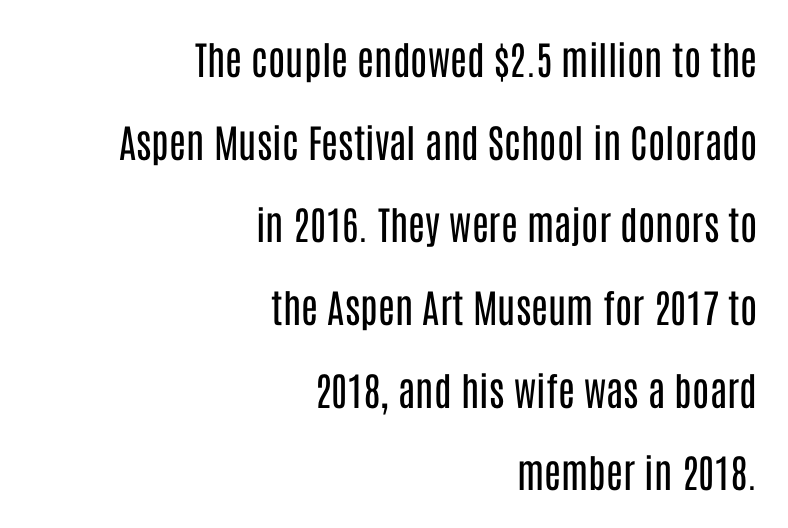
Does the type have serifs? No, each stem ends abruptly. Words appear dense and cohesive because spacing is normal. Ascenders rise straight up at ninety degrees. The space between consecutive lines is lavish.
